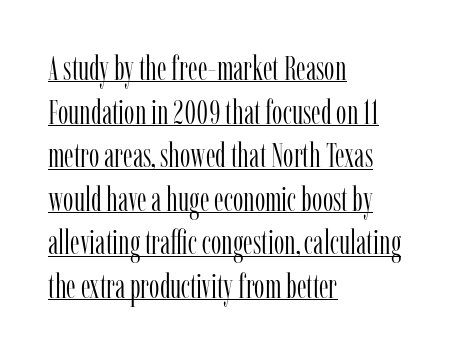
The image shows 33 px light, condensed serif type, upright; set left-aligned, normal line spacing (1.32x), normal letter spacing, underlined; low stroke contrast and a medium x-height.
